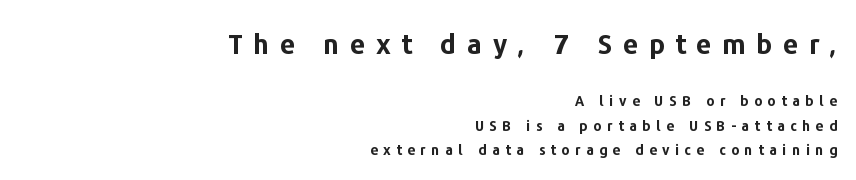
The image shows 27 px bold type, upright; set right-aligned, line spacing 1.76x, unusually wide letter spacing (+0.39 em), not underlined; the first (top) block is 1.93x larger.
